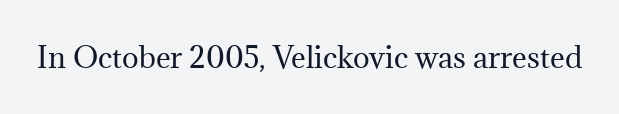
The image shows 28 px regular-weight serif type, upright; set normal letter spacing, not underlined; medium stroke contrast and a medium x-height.
